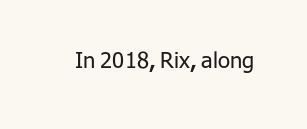
The image shows 22 px text type, upright; set normal letter spacing, not underlined.
